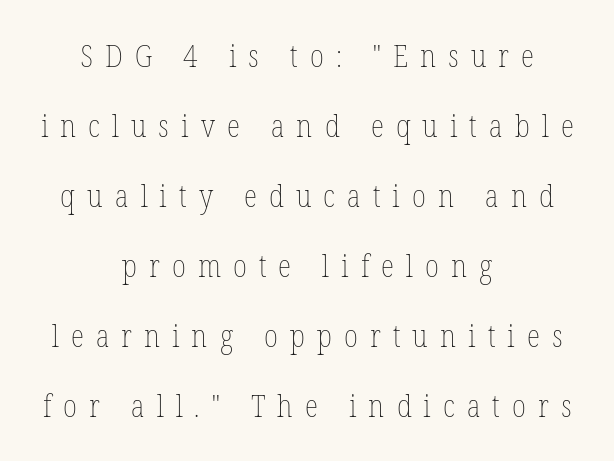
Vertically, the passage feels expansive, rows floating well apart. Centered paragraph, ragged on both sides. Proportional: the letters do not fall into vertical columns. The face looks like a standard text weight, possibly lighter. Someone cranked the tracking dial way up on this one.
